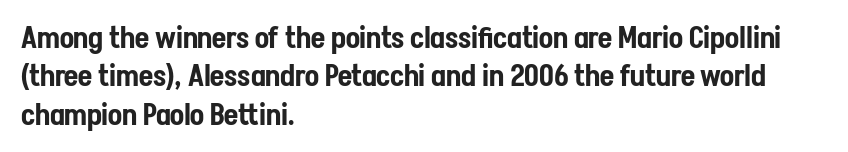
The image shows 29 px condensed sans-serif type, upright; set left-aligned, normal line spacing (1.32x), normal letter spacing, not underlined; low stroke contrast and a medium x-height.
